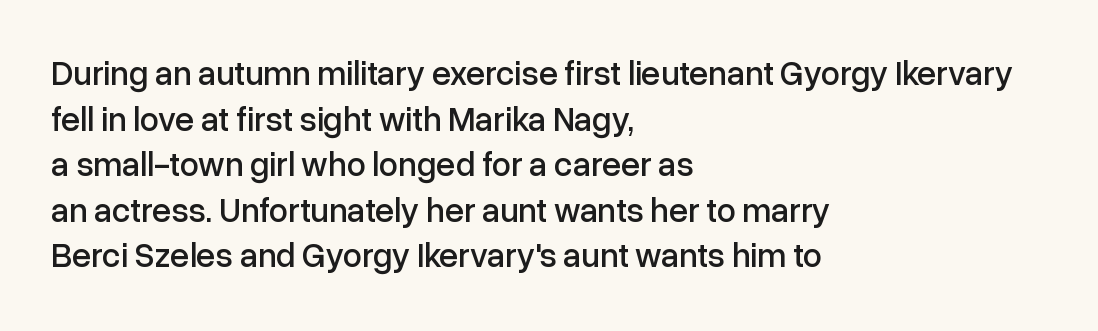
Q: Is the text italic (slanted)? A: No, it is upright.
Q: Is the typeface a serif or a sans-serif typeface? A: Sans-serif.
Q: Is the text underlined? A: No.
Q: How is the paragraph aligned? A: Left-aligned.
Q: Is the spacing between letters normal or unusually wide? A: Normal.
Q: Is the spacing between lines tight, normal or loose? A: Normal.
Q: Width (condensed, normal, or wide)? A: Normal.
Q: Stroke contrast? A: Low.
Q: x-height? A: Medium.
Q: Monospaced? A: No.
